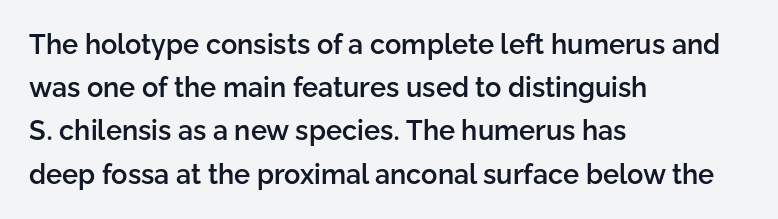
Letter spacing: default. The rendering uses a semibold face; strokes are thickened but not to full bold. Visually the block forms a straight wall on the left and a jagged coastline on the right. The foot of each line stays bare and open.
